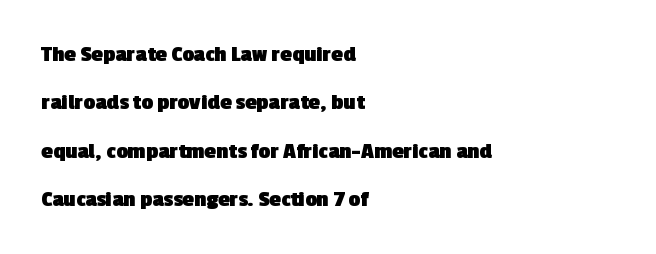
{"bold": "yes", "underline": "no", "align": "left", "line_spacing": "loose", "line_spacing_ratio": 2.1, "letter_spacing": "normal", "letter_spacing_em": 0.0, "glyph_px": 23}
